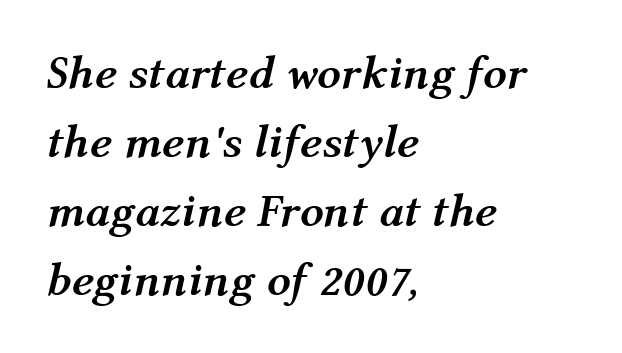
Heavy-handed strokes throughout: this text is bold. Beneath every word, the page is bare. Observe the ordinary spacing: letters are neighbours, not strangers. The passage shown is typed in a proportional face where columns would drift. Is the type slanted? Yes — the strokes lean at a clear angle.
